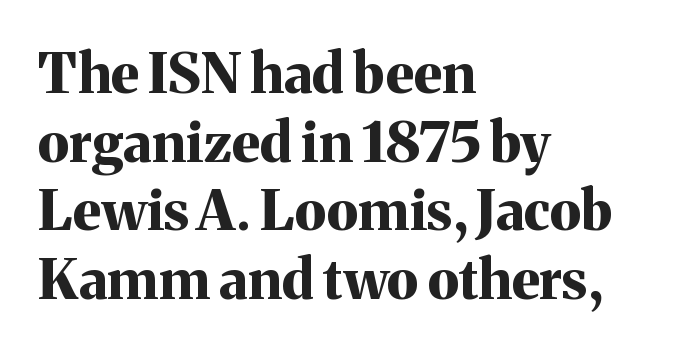
Q: Is the text bold? A: Yes.
Q: Is the text italic (slanted)? A: No, it is upright.
Q: Is the typeface a serif or a sans-serif typeface? A: Serif.
Q: Is the text underlined? A: No.
Q: How is the paragraph aligned? A: Left-aligned.
Q: Is the spacing between letters normal or unusually wide? A: Normal.
Q: Is the spacing between lines tight, normal or loose? A: Normal.
Q: Width (condensed, normal, or wide)? A: Normal.
Q: Stroke contrast? A: Medium.
Q: x-height? A: Medium.
Q: Monospaced? A: No.
